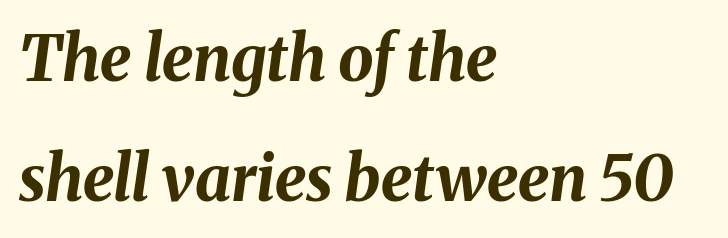
The face used here is proportionally spaced, like ordinary book or web type. Horizontally, the lines are justified to the leading edge only. You could call the tracking neutral — neither tight nor loose. There's an unmistakable incline to the writing here. The rendering uses a large line-height, opening up the rows.
